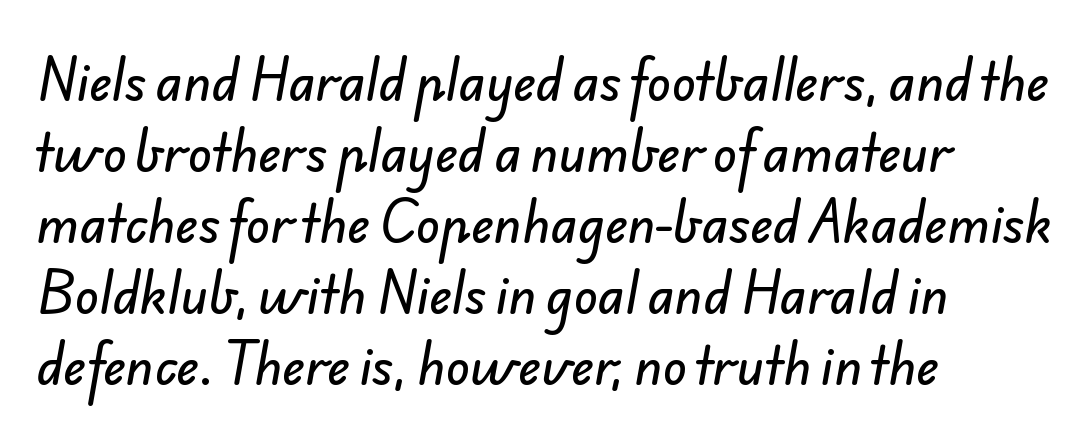
The image shows 50 px sans-serif type; set left-aligned, normal line spacing (1.42x), normal letter spacing, not underlined; low stroke contrast and a small x-height.
